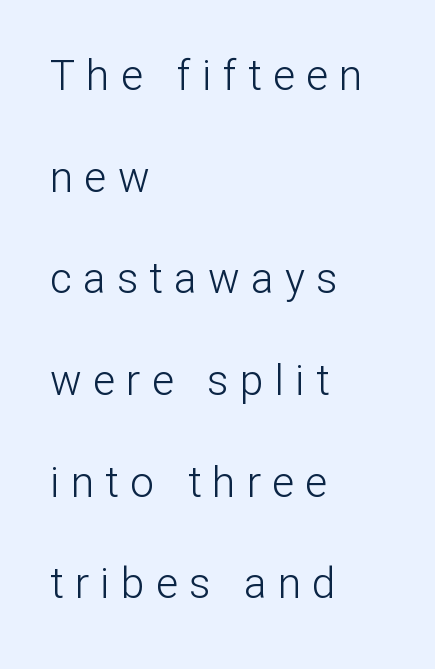
Q: Is the text bold? A: No.
Q: Is the text italic (slanted)? A: No, it is upright.
Q: Is the typeface a serif or a sans-serif typeface? A: Sans-serif.
Q: Is the text underlined? A: No.
Q: How is the paragraph aligned? A: Left-aligned.
Q: Is the spacing between letters normal or unusually wide? A: Unusually wide.
Q: Is the spacing between lines tight, normal or loose? A: Loose.
Q: Width (condensed, normal, or wide)? A: Normal.
Q: Stroke contrast? A: Low.
Q: x-height? A: Medium.
Q: Monospaced? A: No.
